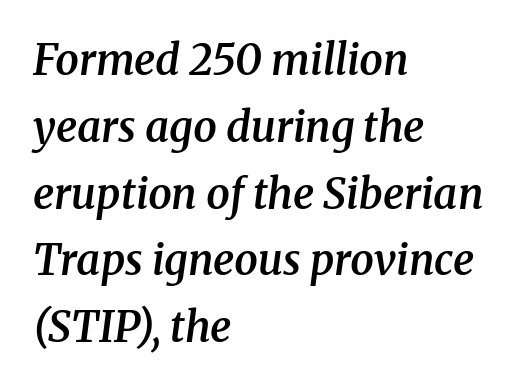
{"serif": "yes", "italic": "yes", "lean": "right", "slant_degrees": 8, "bold": "semi", "weight": "semibold", "width": "normal", "stroke_contrast": "medium", "x_height": "medium", "monospaced": "no", "underline": "no", "align": "left", "line_spacing": "normal", "line_spacing_ratio": 1.59, "letter_spacing": "normal", "letter_spacing_em": 0.0, "glyph_px": 42}
